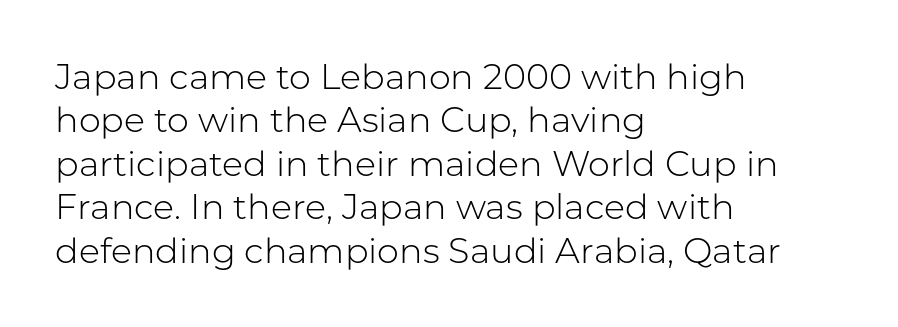
Q: Is the text bold? A: No.
Q: Is the text italic (slanted)? A: No, it is upright.
Q: Is the typeface a serif or a sans-serif typeface? A: Sans-serif.
Q: Is the text underlined? A: No.
Q: How is the paragraph aligned? A: Left-aligned.
Q: Is the spacing between letters normal or unusually wide? A: Normal.
Q: Width (condensed, normal, or wide)? A: Normal.
Q: Stroke contrast? A: Low.
Q: x-height? A: Medium.
Q: Monospaced? A: No.
